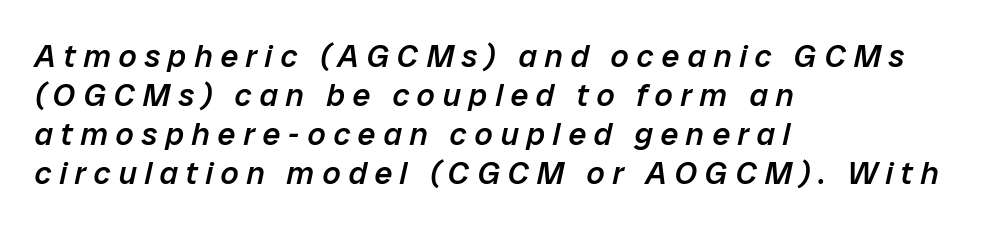
The image shows 32 px semibold type, italic (leaning right); set left-aligned, line spacing 1.22x, unusually wide letter spacing (+0.24 em), not underlined; low stroke contrast and a medium x-height.
